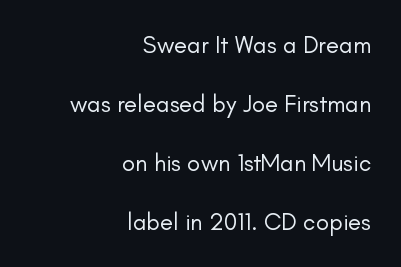
This is not heavy type; no bold has been used. Short note: letters normally spaced. Rule under the text: the space is simply empty. Does the copy run flush right? Yes — the right margin is perfectly even.
